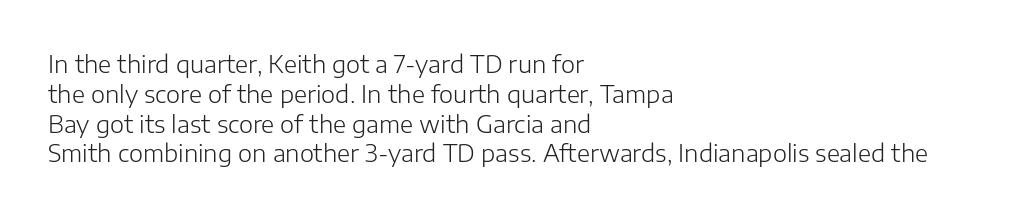
{"italic": "no", "bold": "no", "underline": "no", "align": "left", "line_spacing_ratio": 1.24, "letter_spacing": "normal", "letter_spacing_em": 0.0, "glyph_px": 24}
